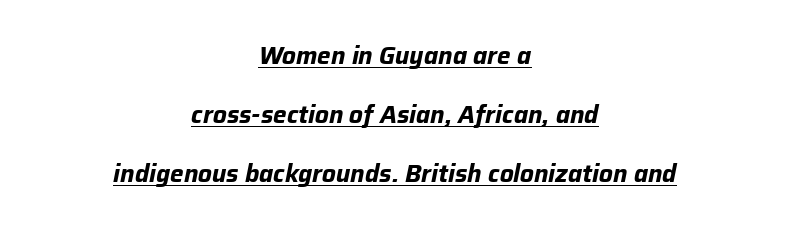
Q: Is the text bold? A: Yes.
Q: Is the text italic (slanted)? A: Yes, it leans right by about 12 degrees.
Q: Is the text underlined? A: Yes.
Q: How is the paragraph aligned? A: Centered.
Q: Is the spacing between letters normal or unusually wide? A: Normal.
Q: Is the spacing between lines tight, normal or loose? A: Loose.
